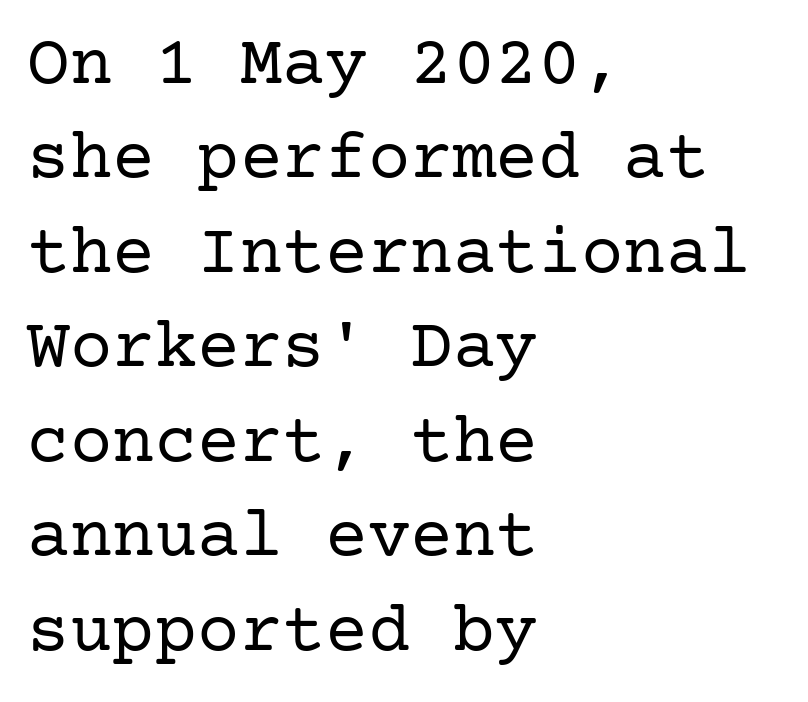
This rendering leaves character spacing at its baseline value. The font sits on the lighter half of the weight spectrum, regular included. These lines are composed in type with serifs. Quick note: interline space is typical. Check under the words: just untouched page. These lines were composed using upright roman letters.
